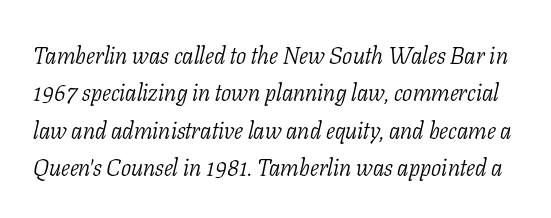
{"italic": "yes", "lean": "right", "slant_degrees": 11, "bold": "no", "underline": "no", "line_spacing": "normal", "line_spacing_ratio": 1.56, "letter_spacing": "normal", "letter_spacing_em": 0.0, "glyph_px": 24}
